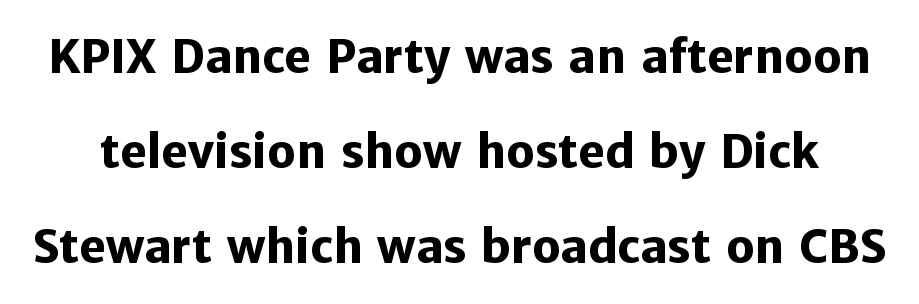
Does the type have serifs? No, each stem ends abruptly. How heavy is the stroke? Heavy — this is a bold. Does the leading feel generous? Absolutely, it's lavish. Varying glyph widths throughout — classic text-font behaviour. Tall strokes in this sample are plumb rather than angled.
